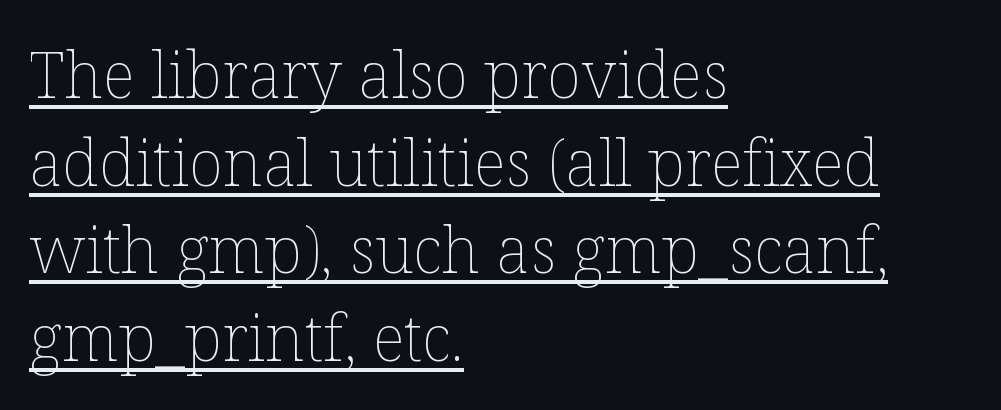
The image shows 64 px thin type, upright; set left-aligned, normal line spacing (1.37x), normal letter spacing, underlined; low stroke contrast and a medium x-height.
